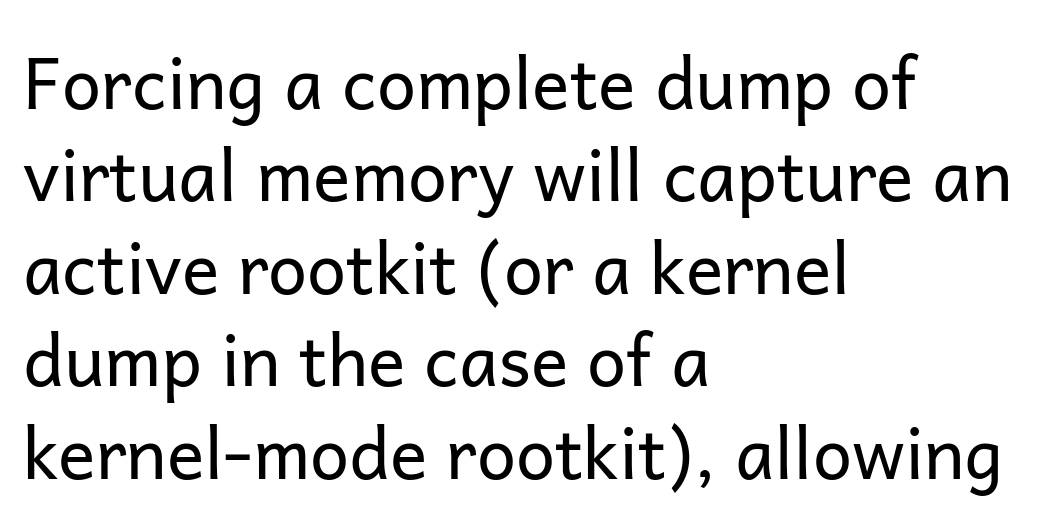
Q: Is the text bold? A: No.
Q: Is the text italic (slanted)? A: No, it is upright.
Q: Is the typeface a serif or a sans-serif typeface? A: Sans-serif.
Q: Is the text underlined? A: No.
Q: How is the paragraph aligned? A: Left-aligned.
Q: Is the spacing between letters normal or unusually wide? A: Normal.
Q: Is the spacing between lines tight, normal or loose? A: Normal.
Q: Width (condensed, normal, or wide)? A: Normal.
Q: Stroke contrast? A: Low.
Q: x-height? A: Medium.
Q: Monospaced? A: No.
